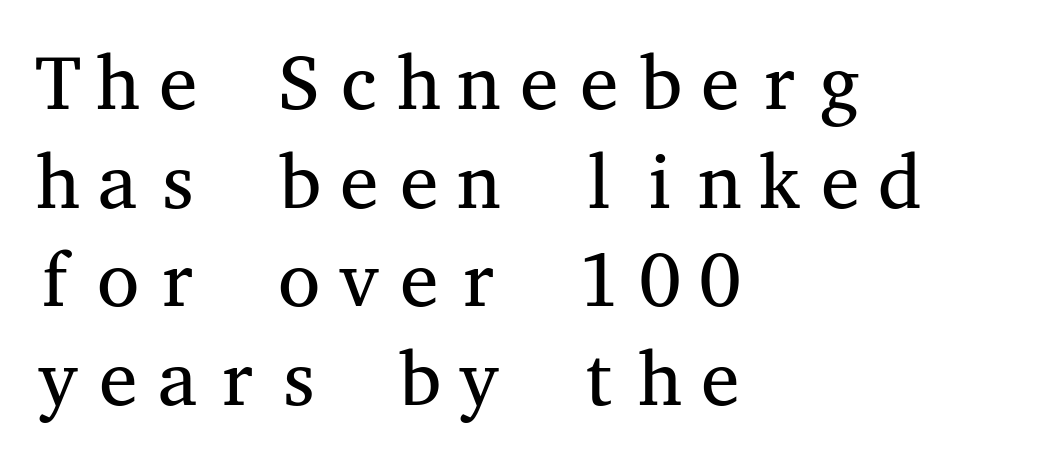
{"serif": "yes", "italic": "no", "bold": "no", "weight": "regular", "width": "wide", "stroke_contrast": "medium", "x_height": "medium", "monospaced": "yes", "underline": "no", "align": "left", "line_spacing": "normal", "line_spacing_ratio": 1.28, "letter_spacing": "normal", "letter_spacing_em": 0.0, "glyph_px": 77}
